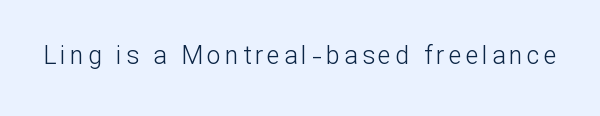
The image shows 25 px text type, upright; set not underlined.
